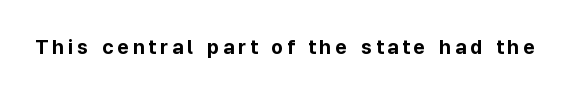
Strong, thick strokes mark this as bold type. The specimen omits any rule beneath the text block's lines. Does extra space separate the letters? Yes, quite a lot of it. A roman cut, with each character standing at attention.
